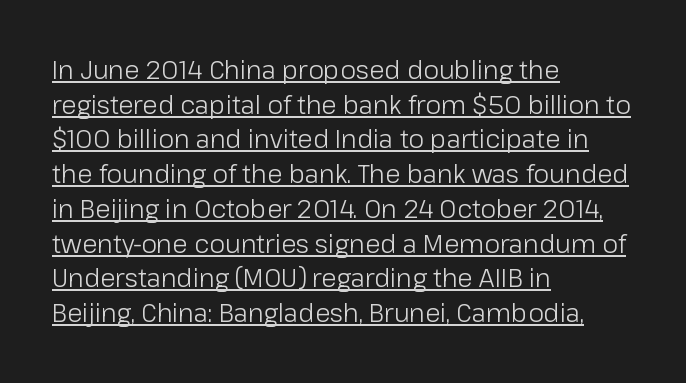
The image shows 25 px text type, upright; set left-aligned, normal line spacing (1.39x), normal letter spacing, underlined.
